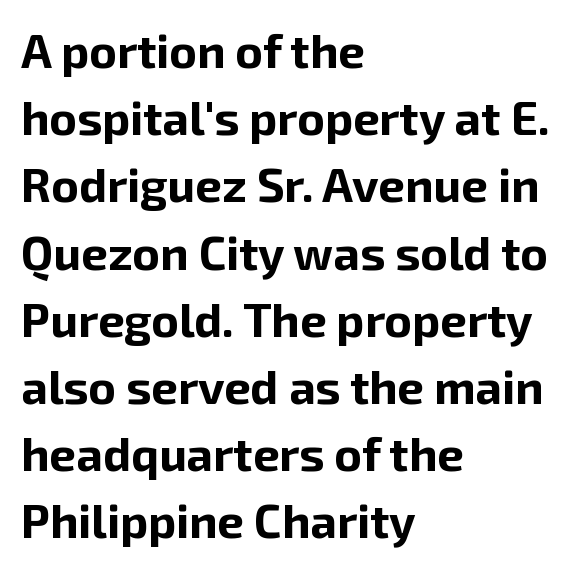
Q: Is the text bold? A: Yes.
Q: Is the text italic (slanted)? A: No, it is upright.
Q: Is the typeface a serif or a sans-serif typeface? A: Sans-serif.
Q: Is the text underlined? A: No.
Q: How is the paragraph aligned? A: Left-aligned.
Q: Is the spacing between letters normal or unusually wide? A: Normal.
Q: Is the spacing between lines tight, normal or loose? A: Normal.
Q: Width (condensed, normal, or wide)? A: Normal.
Q: Stroke contrast? A: Low.
Q: x-height? A: Medium.
Q: Monospaced? A: No.
